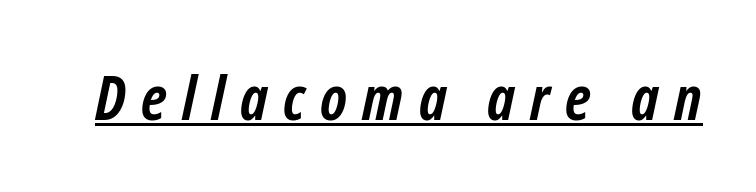
{"italic": "yes", "lean": "right", "slant_degrees": 12, "bold": "yes", "weight": "semibold", "width": "condensed", "stroke_contrast": "low", "x_height": "medium", "monospaced": "no", "underline": "yes", "letter_spacing": "wide", "letter_spacing_em": 0.25, "glyph_px": 61}
